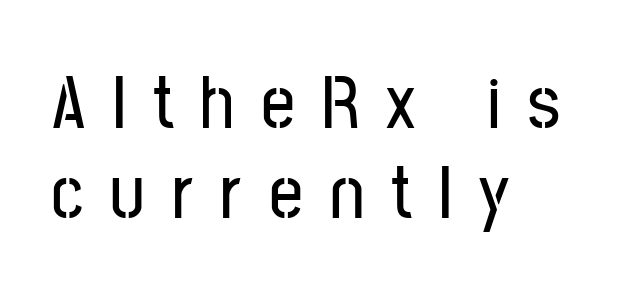
Q: Is the text italic (slanted)? A: No, it is upright.
Q: Is the typeface a serif or a sans-serif typeface? A: Sans-serif.
Q: Is the text underlined? A: No.
Q: How is the paragraph aligned? A: Left-aligned.
Q: Is the spacing between letters normal or unusually wide? A: Unusually wide.
Q: Width (condensed, normal, or wide)? A: Condensed.
Q: Stroke contrast? A: Low.
Q: x-height? A: Medium.
Q: Monospaced? A: No.
